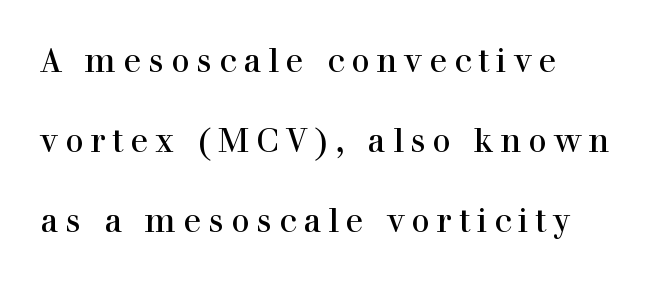
Classification — serif. Regarding leading, the lines here are spaced well apart. The letters are spread apart with noticeably loose tracking. Designer's note — italics off, roman on.
